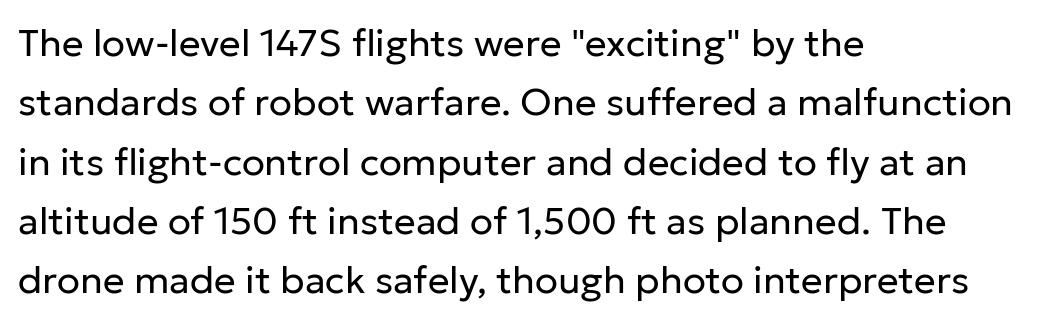
The image shows 38 px regular-weight sans-serif type, upright; set left-aligned, normal line spacing (1.56x), normal letter spacing, not underlined; low stroke contrast and a medium x-height.
